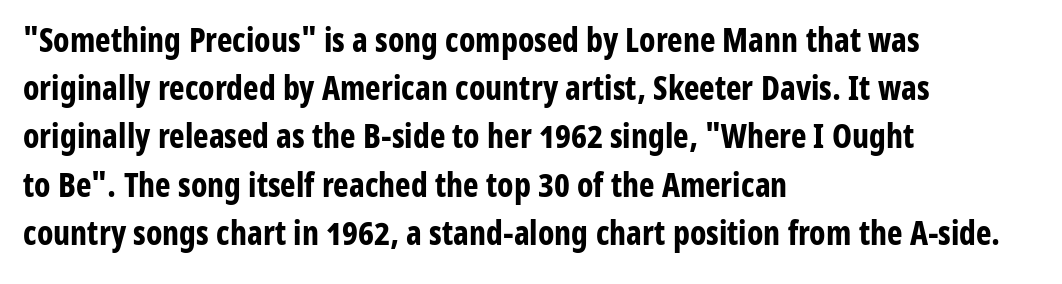
Q: Is the text bold? A: Yes.
Q: Is the text italic (slanted)? A: No, it is upright.
Q: Is the typeface a serif or a sans-serif typeface? A: Sans-serif.
Q: Is the text underlined? A: No.
Q: How is the paragraph aligned? A: Left-aligned.
Q: Is the spacing between letters normal or unusually wide? A: Normal.
Q: Is the spacing between lines tight, normal or loose? A: Normal.
Q: Width (condensed, normal, or wide)? A: Condensed.
Q: Stroke contrast? A: Low.
Q: x-height? A: Medium.
Q: Monospaced? A: No.
